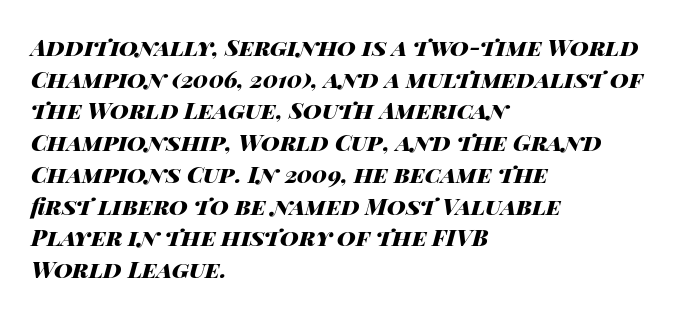
{"italic": "yes", "lean": "right", "slant_degrees": 14, "bold": "yes", "underline": "no", "align": "left", "line_spacing": "normal", "line_spacing_ratio": 1.38, "letter_spacing": "normal", "letter_spacing_em": 0.0, "glyph_px": 23}
